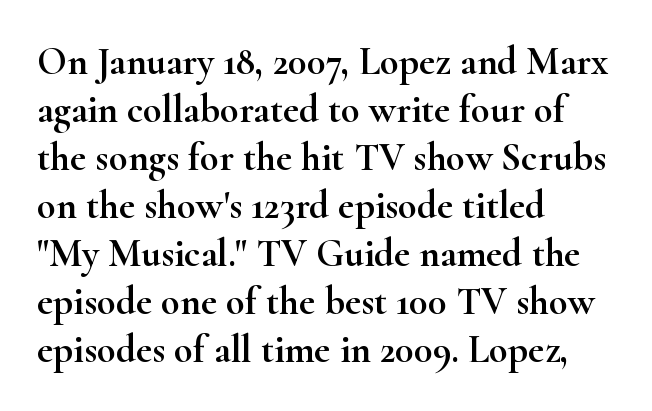
The image shows 39 px wide serif type, upright; set left-aligned, line spacing 1.23x, normal letter spacing, not underlined; high stroke contrast and a small x-height.
